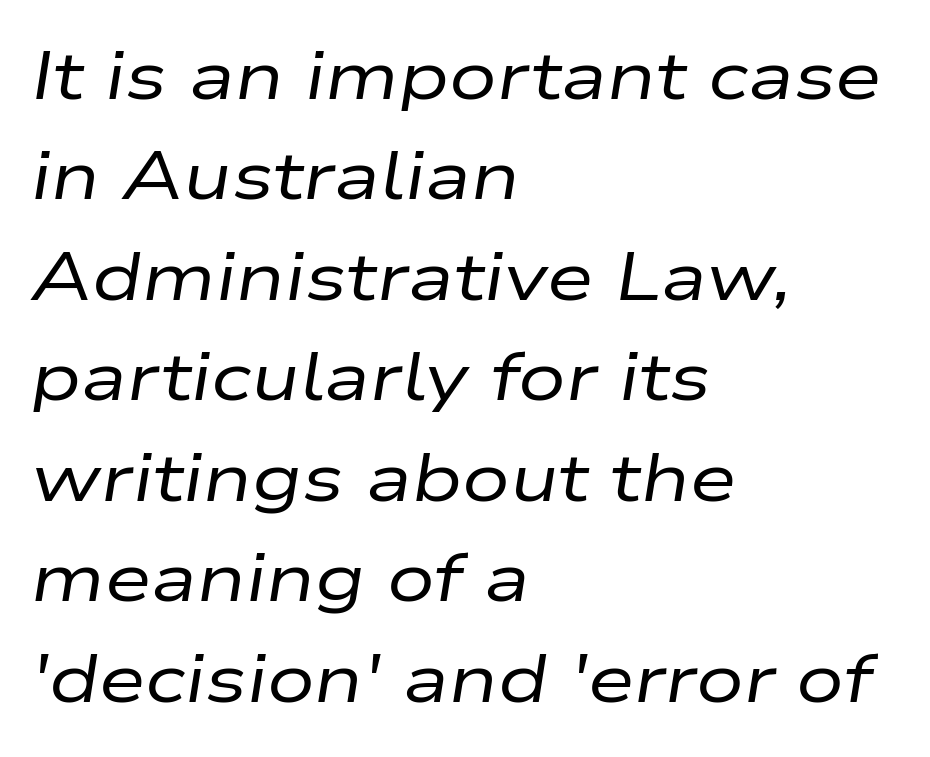
The image shows 67 px regular-weight, wide type, italic (leaning right); set left-aligned, normal line spacing (1.5x), normal letter spacing, not underlined; low stroke contrast and a medium x-height.
